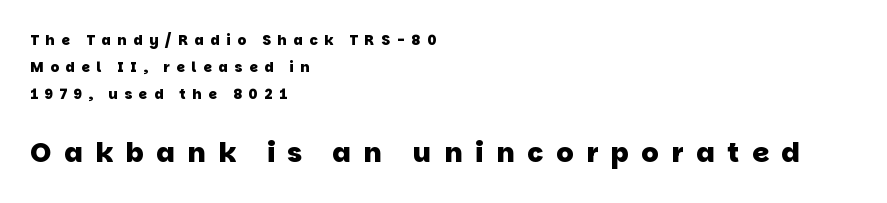
Q: Is the text bold? A: Yes.
Q: Is the text underlined? A: No.
Q: How is the paragraph aligned? A: Left-aligned.
Q: Is the spacing between letters normal or unusually wide? A: Unusually wide.
Q: Is the spacing between lines tight, normal or loose? A: Loose.
Q: Which block of text is set in a larger size, the first (top) or the second (bottom)? A: The second (bottom) one.
